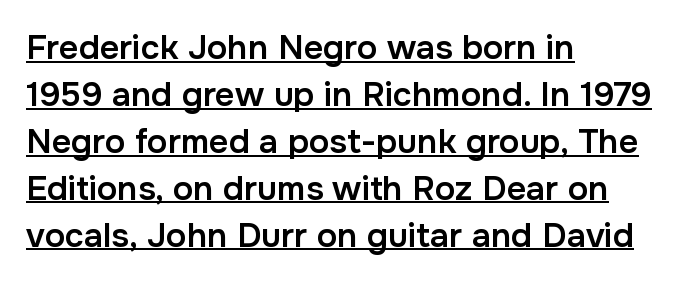
{"serif": "no", "italic": "no", "bold": "semi", "weight": "semibold", "width": "normal", "stroke_contrast": "low", "x_height": "medium", "monospaced": "no", "underline": "yes", "align": "left", "line_spacing": "normal", "line_spacing_ratio": 1.38, "letter_spacing": "normal", "letter_spacing_em": 0.0, "glyph_px": 34}
